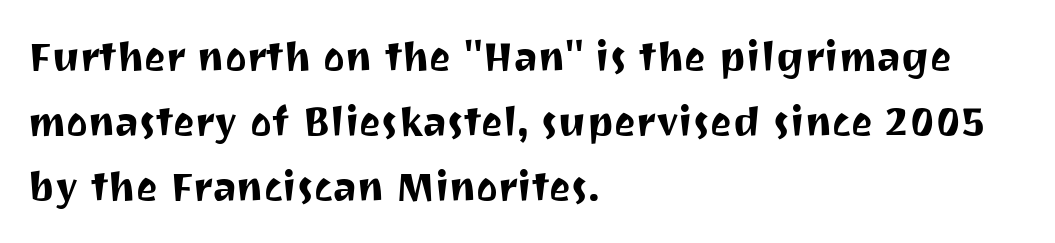
The image shows 41 px sans-serif type, upright; set left-aligned, normal line spacing (1.59x), normal letter spacing, not underlined; medium stroke contrast and a medium x-height.
